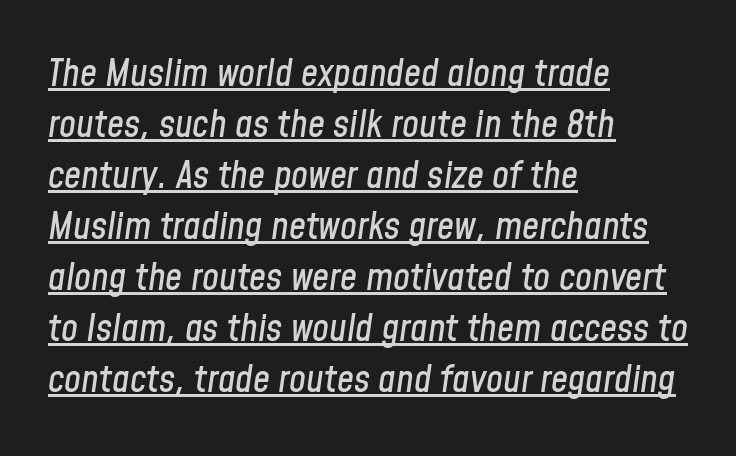
{"italic": "yes", "lean": "right", "slant_degrees": 8, "width": "condensed", "stroke_contrast": "low", "x_height": "medium", "monospaced": "no", "underline": "yes", "align": "left", "line_spacing": "normal", "line_spacing_ratio": 1.34, "letter_spacing": "normal", "letter_spacing_em": 0.0, "glyph_px": 38}
